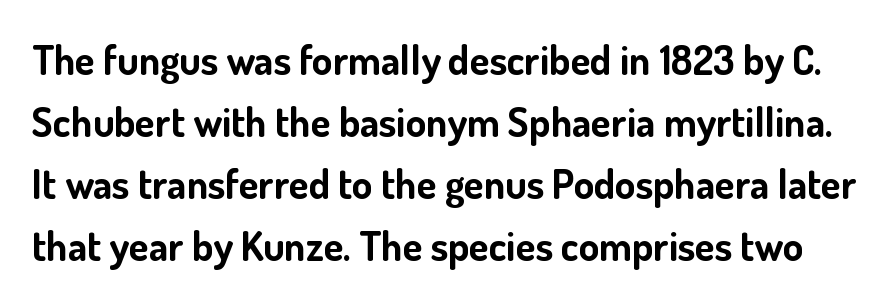
{"serif": "no", "italic": "no", "bold": "yes", "weight": "bold", "width": "normal", "stroke_contrast": "low", "x_height": "small", "monospaced": "no", "underline": "no", "line_spacing": "normal", "line_spacing_ratio": 1.51, "letter_spacing": "normal", "letter_spacing_em": 0.0, "glyph_px": 41}
